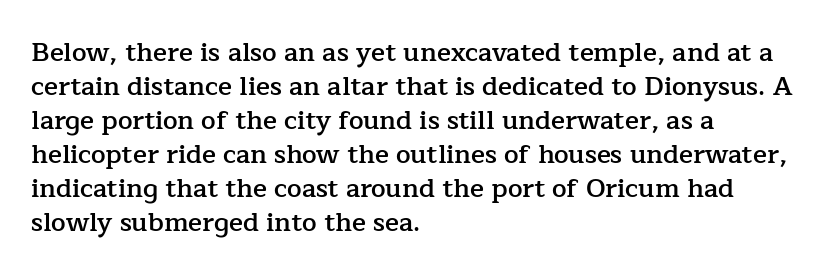
Each line starts at the same left margin while the right side varies. Short note: letters normally spaced. The passage shown is semibold, sitting just below true bold. Every stem runs plumb, perpendicular to the baseline.
